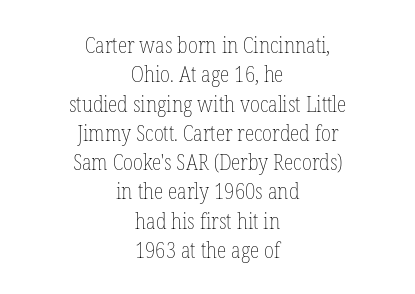
{"italic": "no", "bold": "no", "underline": "no", "align": "center", "line_spacing": "normal", "line_spacing_ratio": 1.33, "letter_spacing": "normal", "letter_spacing_em": 0.0, "glyph_px": 22}
